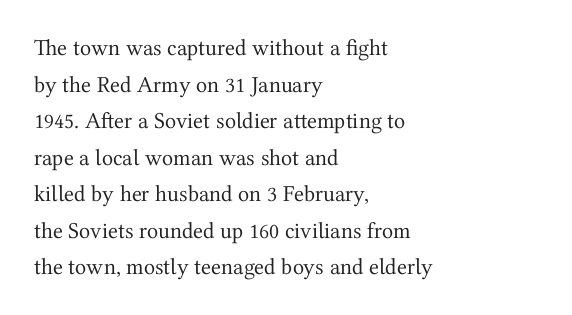
{"italic": "no", "bold": "no", "underline": "no", "align": "left", "line_spacing": "normal", "line_spacing_ratio": 1.59, "letter_spacing": "normal", "letter_spacing_em": 0.0, "glyph_px": 23}
